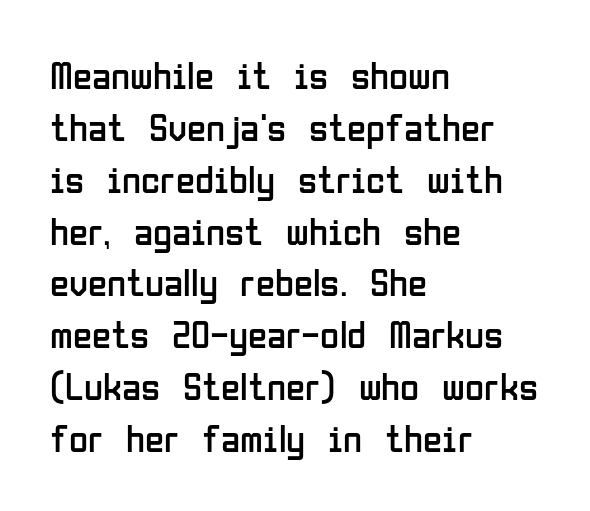
The image shows 39 px regular-weight, condensed sans-serif type, upright; set left-aligned, normal line spacing (1.33x), normal letter spacing, not underlined; low stroke contrast and a medium x-height.
